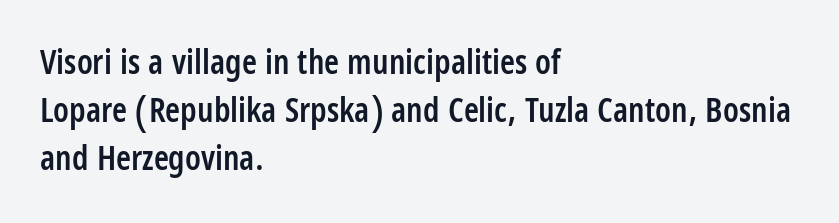
Q: Is the text bold? A: Semi-bold.
Q: Is the text italic (slanted)? A: No, it is upright.
Q: Is the typeface a serif or a sans-serif typeface? A: Sans-serif.
Q: Is the text underlined? A: No.
Q: How is the paragraph aligned? A: Left-aligned.
Q: Is the spacing between letters normal or unusually wide? A: Normal.
Q: Is the spacing between lines tight, normal or loose? A: Normal.
Q: Width (condensed, normal, or wide)? A: Condensed.
Q: Stroke contrast? A: Low.
Q: x-height? A: Large.
Q: Monospaced? A: No.
